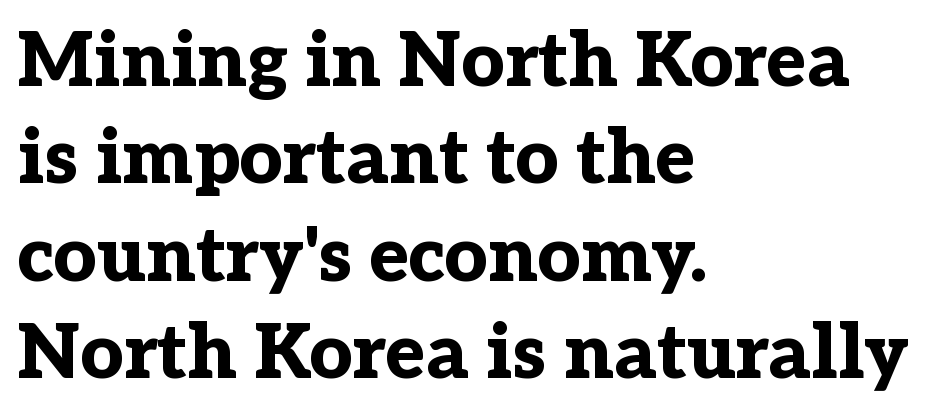
You could call the tracking neutral — neither tight nor loose. Unlike italic type, these characters show no tilt at all. Does the leading feel generous? No, just average. In terms of letterform style, serifs are clearly present.
